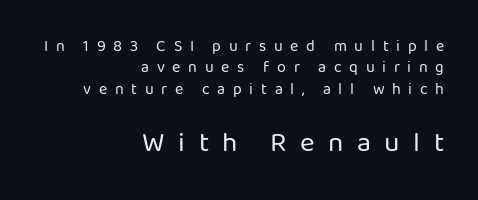
The image shows 28 px regular-weight sans-serif type, upright; set right-aligned, normal line spacing (1.34x), unusually wide letter spacing (+0.48 em), not underlined; the second (bottom) block is 1.75x larger; low stroke contrast and a medium x-height.
